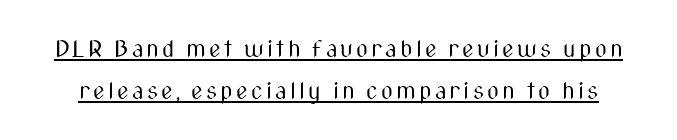
The image shows 23 px text type, upright; set line spacing 1.84x, underlined.
